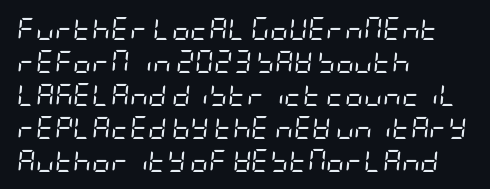
Q: Is the text bold? A: No.
Q: Is the text italic (slanted)? A: Yes, it leans right by about 5 degrees.
Q: Is the text underlined? A: No.
Q: How is the paragraph aligned? A: Left-aligned.
Q: Is the spacing between letters normal or unusually wide? A: Normal.
Q: Is the spacing between lines tight, normal or loose? A: Normal.
